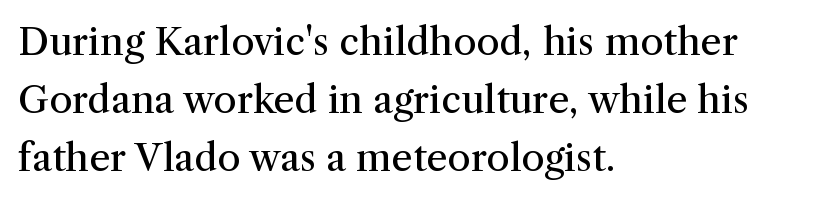
Observe the ordinary spacing: letters are neighbours, not strangers. Posture: vertical. Is there much room between lines? A standard amount, neither cramped nor airy. The letters look calm and open, with moderate or lighter stems. Character widths vary here, with narrow letters taking less room than wide ones.
